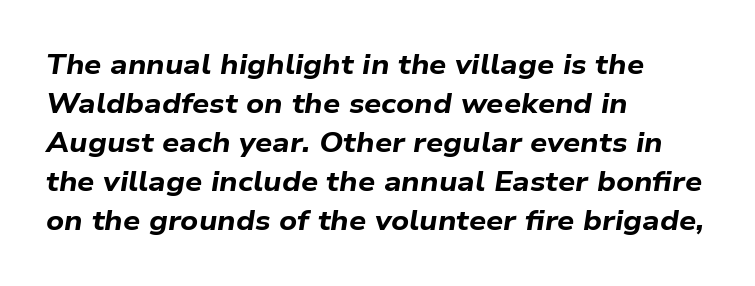
Q: Is the text bold? A: Yes.
Q: Is the text italic (slanted)? A: Yes, it leans right by about 9 degrees.
Q: Is the text underlined? A: No.
Q: How is the paragraph aligned? A: Left-aligned.
Q: Is the spacing between letters normal or unusually wide? A: Normal.
Q: Is the spacing between lines tight, normal or loose? A: Normal.
